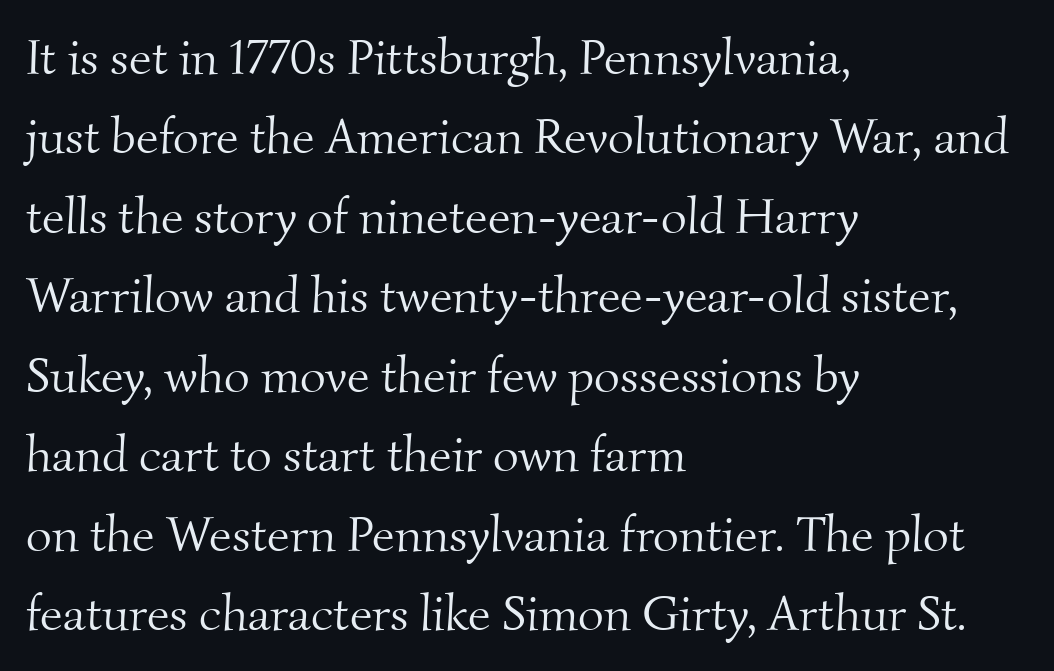
The image shows 50 px light serif type; set left-aligned, normal line spacing (1.59x), normal letter spacing, not underlined; medium stroke contrast and a small x-height.
